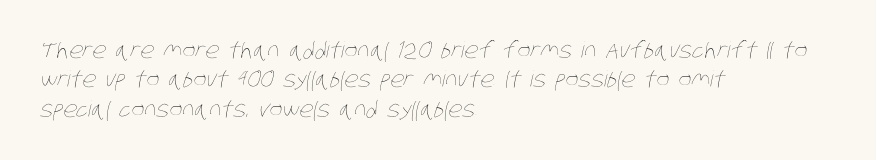
{"bold": "no", "underline": "no", "align": "left", "line_spacing": "normal", "line_spacing_ratio": 1.33, "letter_spacing": "normal", "letter_spacing_em": 0.0, "glyph_px": 22}
